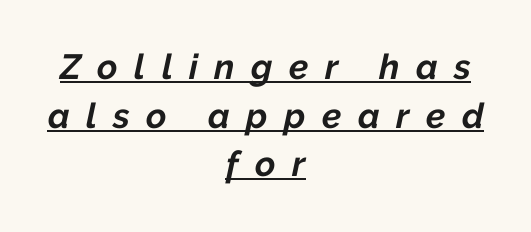
Q: Is the text bold? A: Yes.
Q: Is the text italic (slanted)? A: Yes, it leans right by about 12 degrees.
Q: Is the text underlined? A: Yes.
Q: How is the paragraph aligned? A: Centered.
Q: Is the spacing between letters normal or unusually wide? A: Unusually wide.
Q: Is the spacing between lines tight, normal or loose? A: Normal.
Q: Width (condensed, normal, or wide)? A: Normal.
Q: Stroke contrast? A: Low.
Q: x-height? A: Medium.
Q: Monospaced? A: No.
